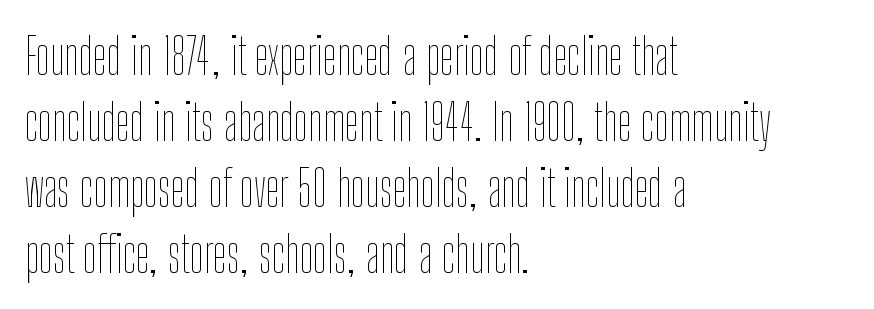
The image shows 50 px thin, condensed type, upright; set left-aligned, normal line spacing (1.32x), normal letter spacing, not underlined; low stroke contrast and a medium x-height.
